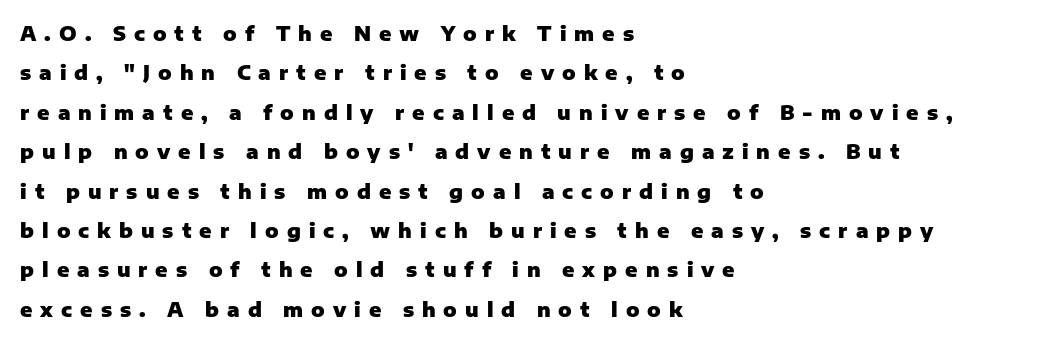
Weight check: bold — yes, fully. Italic? Not at all — the glyphs are vertical. Vertically, the passage feels expansive, rows floating well apart. Look at the tracking — it's clearly loosened, letters drifting apart. Which margin do the lines hug? The left one — the right edge is uneven. The space beneath each line is pristine and unruled.
